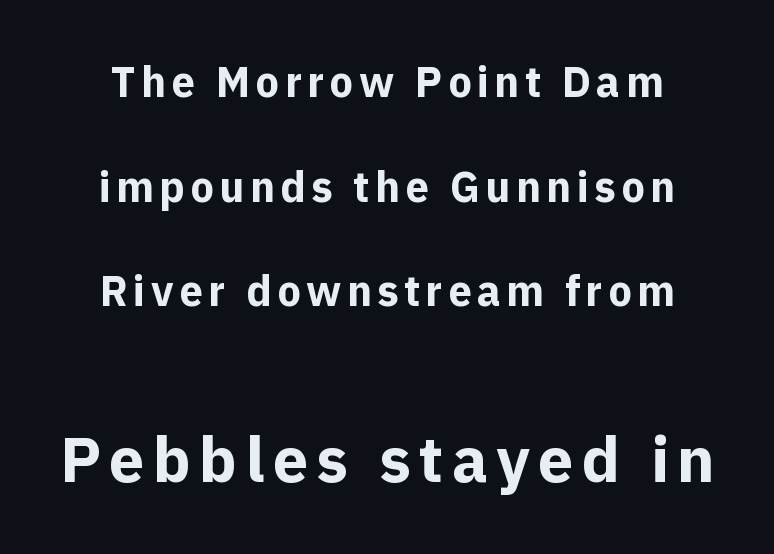
The lower block of text is set noticeably larger than the block above it. Weight: bold. Clear beneath every line of the passage. Characters remain perfectly vertical along every line. These lines are rendered in a variable-pitch font. Serifs: no, the terminals of the letterforms are clean.
